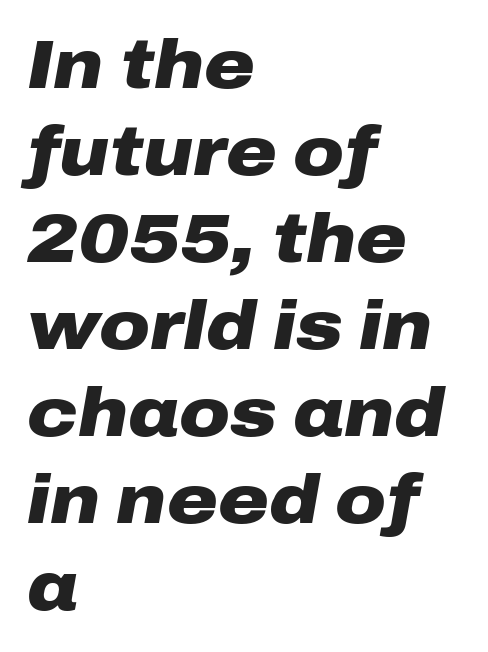
Q: Is the text bold? A: Yes.
Q: Is the text italic (slanted)? A: Yes, it leans right by about 10 degrees.
Q: Is the text underlined? A: No.
Q: How is the paragraph aligned? A: Left-aligned.
Q: Is the spacing between letters normal or unusually wide? A: Normal.
Q: Is the spacing between lines tight, normal or loose? A: Normal.
Q: Width (condensed, normal, or wide)? A: Wide.
Q: Stroke contrast? A: Low.
Q: x-height? A: Medium.
Q: Monospaced? A: No.
